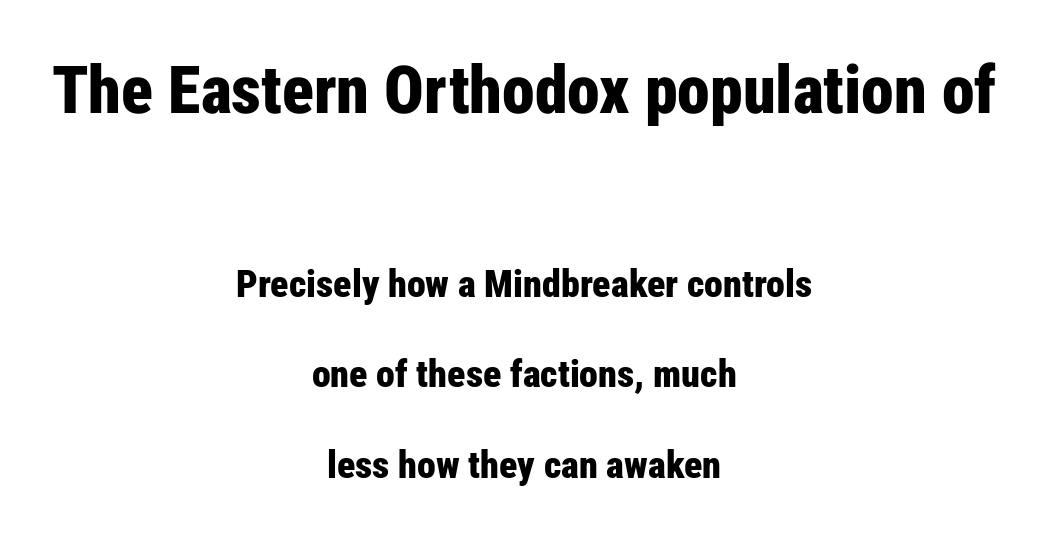
The image shows 66 px bold, condensed sans-serif type, upright; set centered, loose line spacing (2.38x), normal letter spacing, not underlined; the first (top) block is 1.74x larger; low stroke contrast and a medium x-height.
